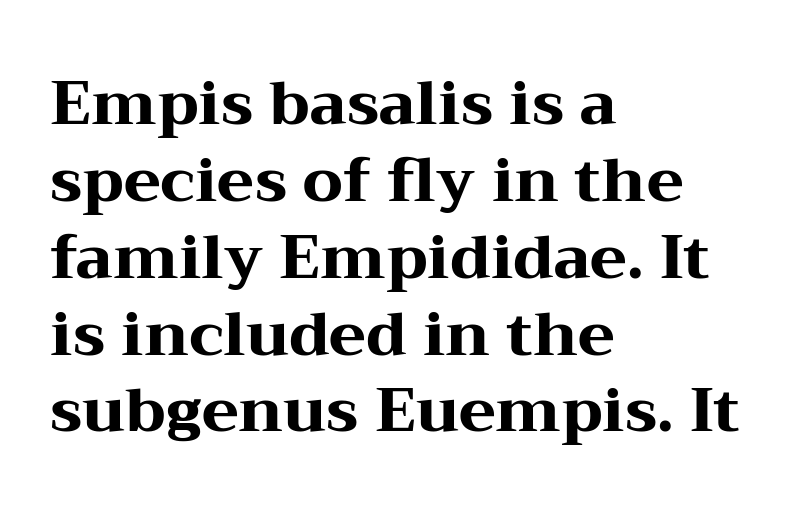
The image shows 61 px heavy, wide serif type, upright; set left-aligned, normal line spacing (1.26x), normal letter spacing, not underlined; medium stroke contrast and a medium x-height.
